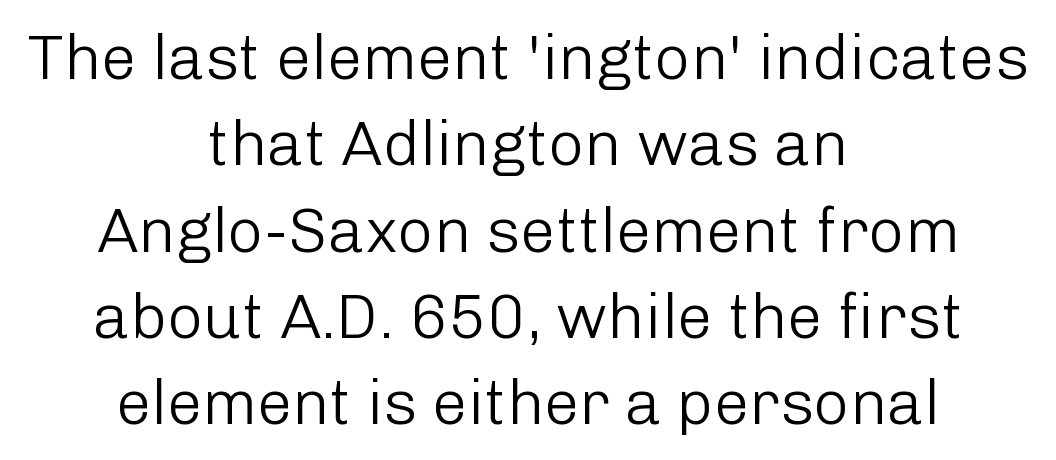
{"serif": "no", "italic": "no", "bold": "no", "weight": "light", "width": "normal", "stroke_contrast": "low", "x_height": "medium", "monospaced": "no", "underline": "no", "align": "center", "line_spacing": "normal", "line_spacing_ratio": 1.37, "letter_spacing": "normal", "letter_spacing_em": 0.0, "glyph_px": 63}
